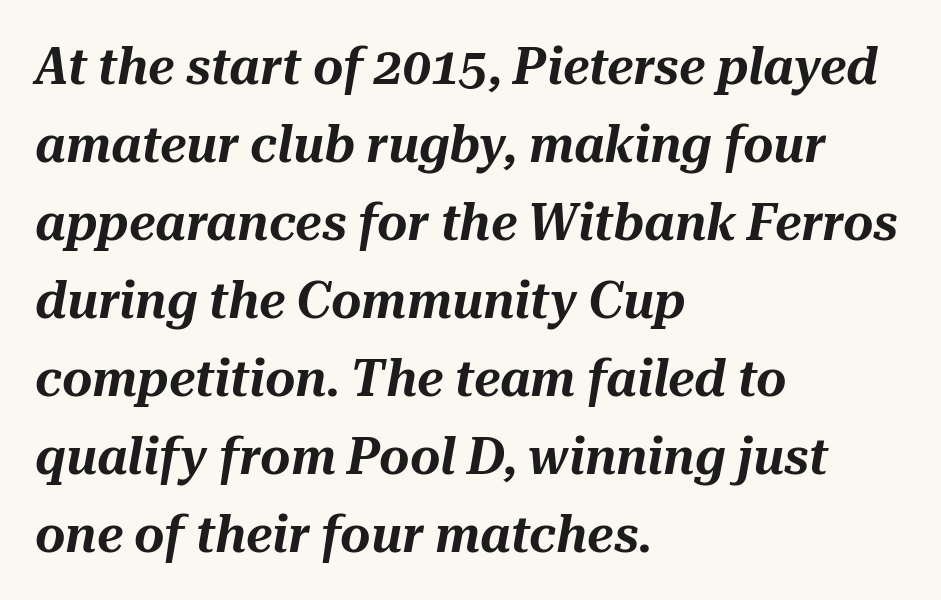
The image shows 52 px text type, italic (leaning right); set left-aligned, normal line spacing (1.5x), normal letter spacing, not underlined; medium stroke contrast and a medium x-height.
